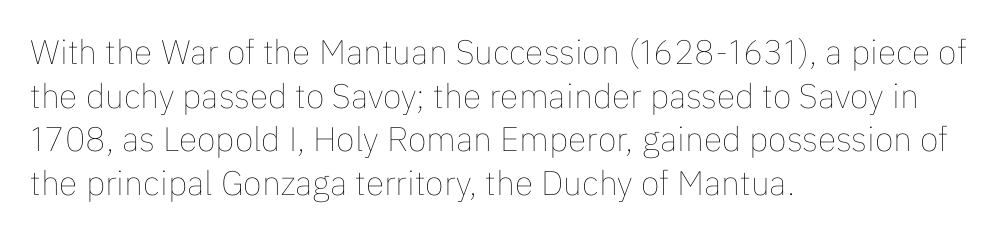
{"italic": "no", "bold": "no", "weight": "thin", "width": "normal", "stroke_contrast": "low", "x_height": "medium", "monospaced": "no", "underline": "no", "align": "left", "line_spacing": "normal", "line_spacing_ratio": 1.28, "letter_spacing": "normal", "letter_spacing_em": 0.0, "glyph_px": 34}
